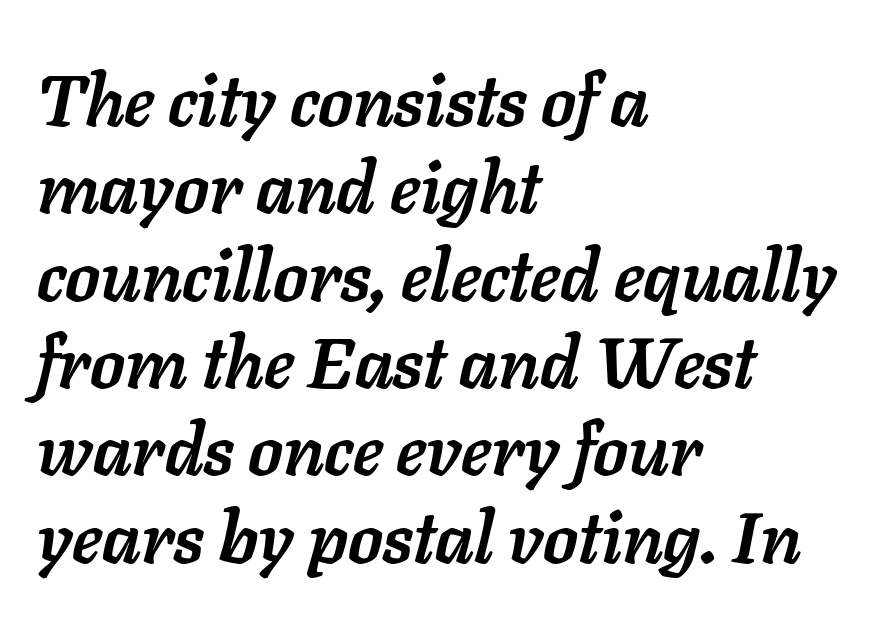
The paragraph has a hard left edge and a soft right edge. The space beneath each line is pristine and unruled. Characters follow at the spacing the type designer built in. In terms of posture, this sample is oblique.
